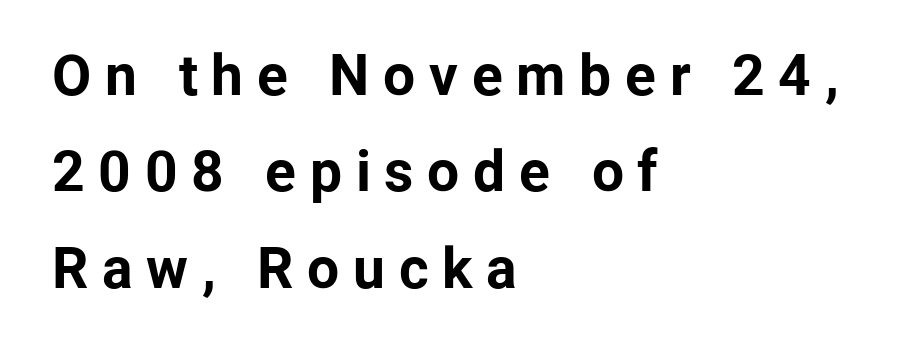
Q: Is the text bold? A: Yes.
Q: Is the text italic (slanted)? A: No, it is upright.
Q: Is the typeface a serif or a sans-serif typeface? A: Sans-serif.
Q: Is the text underlined? A: No.
Q: How is the paragraph aligned? A: Left-aligned.
Q: Is the spacing between letters normal or unusually wide? A: Unusually wide.
Q: Is the spacing between lines tight, normal or loose? A: Normal.
Q: Width (condensed, normal, or wide)? A: Normal.
Q: Stroke contrast? A: Low.
Q: x-height? A: Medium.
Q: Monospaced? A: No.
